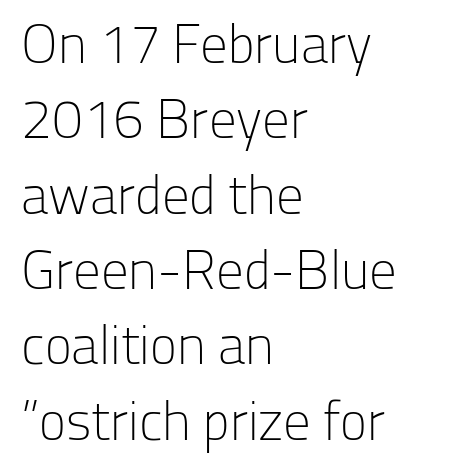
Anything drawn beneath the words? Only blank space. Posture: vertical. Stem width sits at or under what a default text font uses. Leading: standard. Compared with a centered layout, this one pins lines to the left instead.
